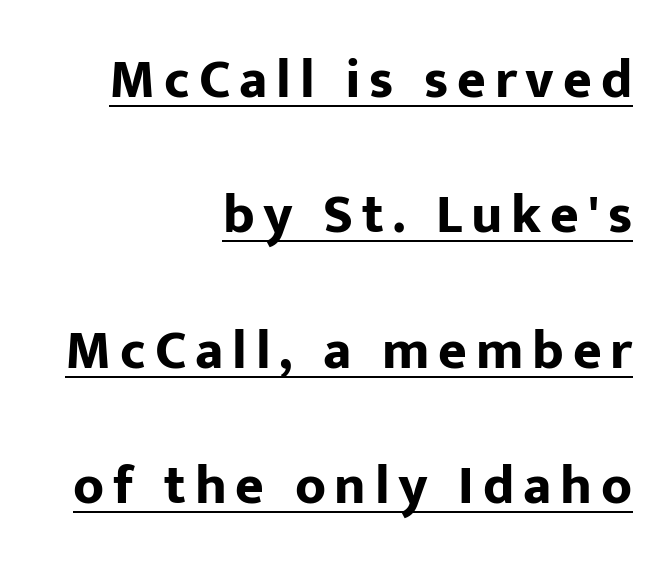
{"serif": "no", "italic": "no", "bold": "yes", "weight": "bold", "width": "normal", "stroke_contrast": "low", "x_height": "medium", "monospaced": "no", "underline": "yes", "align": "right", "line_spacing": "loose", "line_spacing_ratio": 2.46, "glyph_px": 55}
